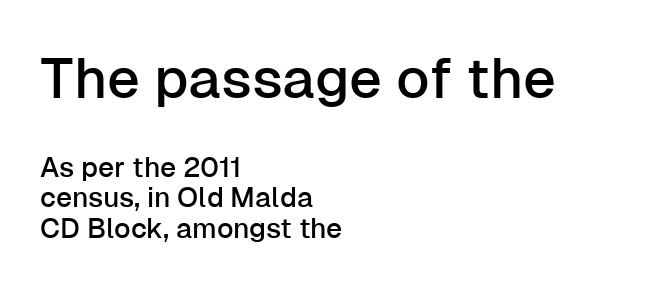
{"serif": "no", "italic": "no", "width": "normal", "stroke_contrast": "low", "x_height": "medium", "monospaced": "no", "underline": "no", "align": "left", "line_spacing": "tight", "line_spacing_ratio": 1.09, "letter_spacing": "normal", "letter_spacing_em": 0.0, "larger_block": "first", "size_ratio": 2.04, "glyph_px": 57}
